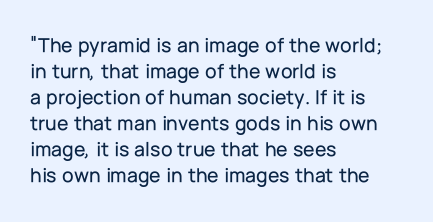
The image shows 21 px text type, upright; set left-aligned, line spacing 1.24x, normal letter spacing, not underlined.
